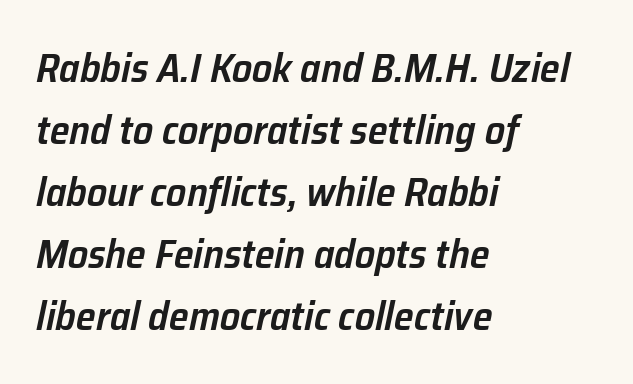
{"italic": "yes", "lean": "right", "slant_degrees": 12, "bold": "semi", "weight": "semibold", "width": "normal", "stroke_contrast": "low", "x_height": "medium", "monospaced": "no", "underline": "no", "align": "left", "line_spacing": "normal", "line_spacing_ratio": 1.55, "letter_spacing": "normal", "letter_spacing_em": 0.0, "glyph_px": 40}
